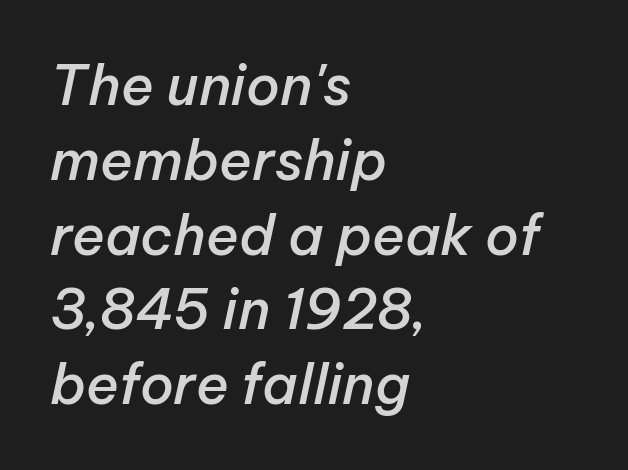
{"italic": "yes", "lean": "right", "slant_degrees": 12, "bold": "semi", "weight": "semibold", "width": "normal", "stroke_contrast": "low", "x_height": "medium", "monospaced": "no", "underline": "no", "align": "left", "line_spacing": "normal", "line_spacing_ratio": 1.36, "letter_spacing": "normal", "letter_spacing_em": 0.0, "glyph_px": 55}
